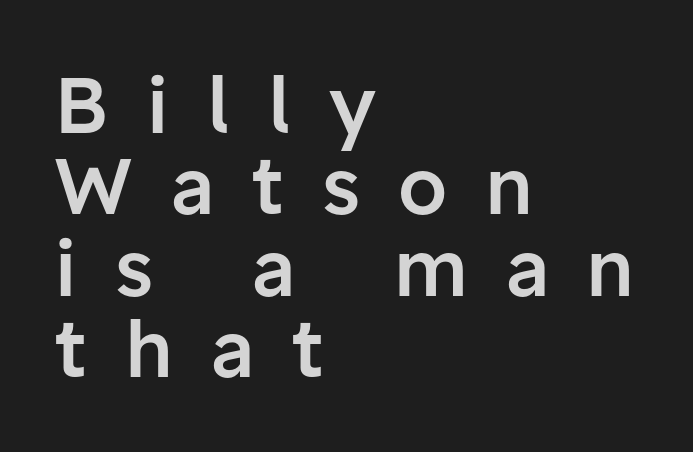
Q: Is the text bold? A: Semi-bold.
Q: Is the text italic (slanted)? A: No, it is upright.
Q: Is the typeface a serif or a sans-serif typeface? A: Sans-serif.
Q: Is the text underlined? A: No.
Q: How is the paragraph aligned? A: Left-aligned.
Q: Is the spacing between letters normal or unusually wide? A: Unusually wide.
Q: Is the spacing between lines tight, normal or loose? A: Tight.
Q: Width (condensed, normal, or wide)? A: Normal.
Q: Stroke contrast? A: Low.
Q: x-height? A: Medium.
Q: Monospaced? A: No.
